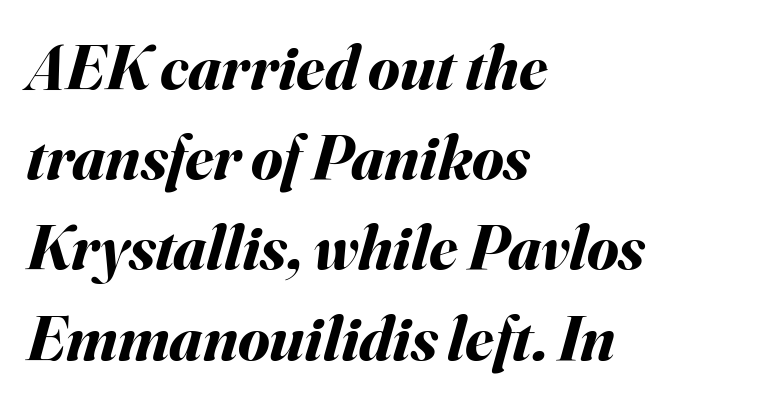
{"italic": "yes", "lean": "right", "slant_degrees": 16, "bold": "yes", "weight": "bold", "width": "normal", "stroke_contrast": "medium", "x_height": "small", "monospaced": "no", "underline": "no", "align": "left", "line_spacing": "normal", "line_spacing_ratio": 1.41, "letter_spacing": "normal", "letter_spacing_em": 0.0, "glyph_px": 64}
